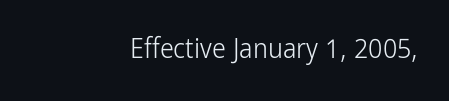
Q: Is the text bold? A: No.
Q: Is the text italic (slanted)? A: No, it is upright.
Q: Is the typeface a serif or a sans-serif typeface? A: Sans-serif.
Q: Is the text underlined? A: No.
Q: How is the paragraph aligned? A: Right-aligned.
Q: Is the spacing between letters normal or unusually wide? A: Normal.
Q: Width (condensed, normal, or wide)? A: Condensed.
Q: Stroke contrast? A: Low.
Q: x-height? A: Medium.
Q: Monospaced? A: No.
